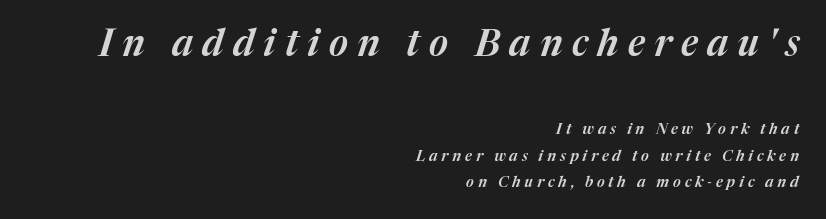
{"italic": "yes", "lean": "right", "slant_degrees": 17, "width": "normal", "stroke_contrast": "medium", "x_height": "medium", "monospaced": "no", "underline": "no", "align": "right", "line_spacing_ratio": 1.77, "letter_spacing": "wide", "letter_spacing_em": 0.25, "larger_block": "first", "size_ratio": 2.47, "glyph_px": 37}
